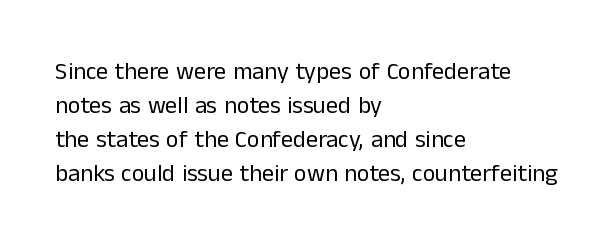
{"italic": "no", "bold": "no", "underline": "no", "align": "left", "line_spacing": "normal", "line_spacing_ratio": 1.42, "letter_spacing": "normal", "letter_spacing_em": 0.0, "glyph_px": 24}
